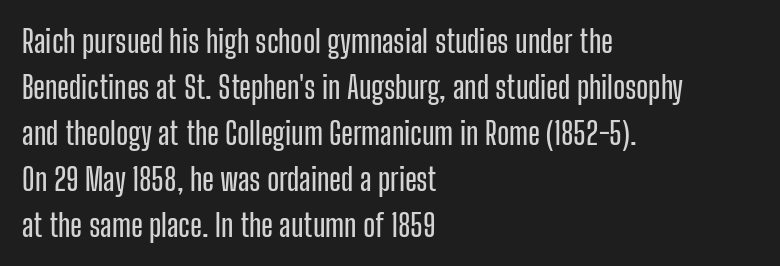
Q: Is the text italic (slanted)? A: No, it is upright.
Q: Is the typeface a serif or a sans-serif typeface? A: Sans-serif.
Q: Is the text underlined? A: No.
Q: How is the paragraph aligned? A: Left-aligned.
Q: Is the spacing between letters normal or unusually wide? A: Normal.
Q: Is the spacing between lines tight, normal or loose? A: Normal.
Q: Width (condensed, normal, or wide)? A: Condensed.
Q: Stroke contrast? A: Low.
Q: x-height? A: Medium.
Q: Monospaced? A: No.
